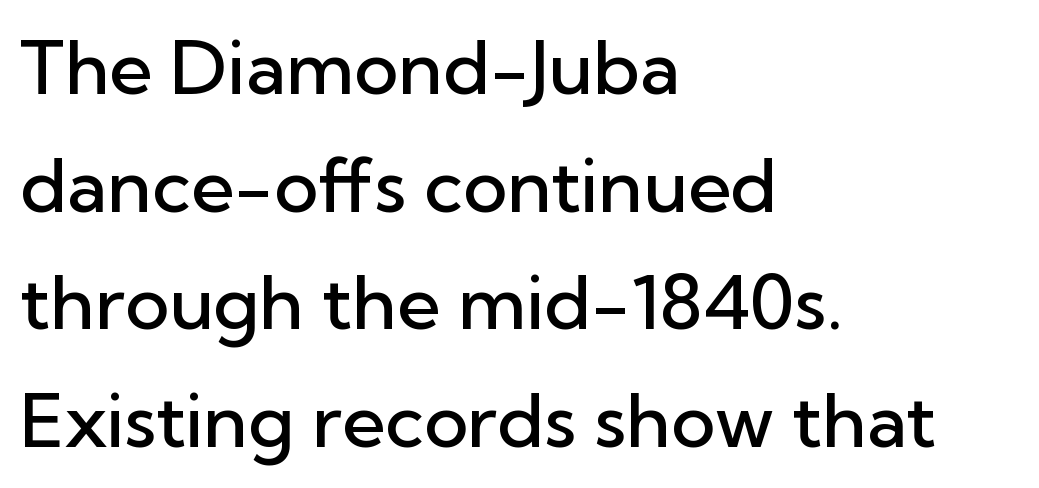
Proportional: the letters do not fall into vertical columns. A typesetter would label this face a sans. How are the letters spaced? Ordinarily, with no added tracking. Rows of type keep a routine distance in the vertical direction.
